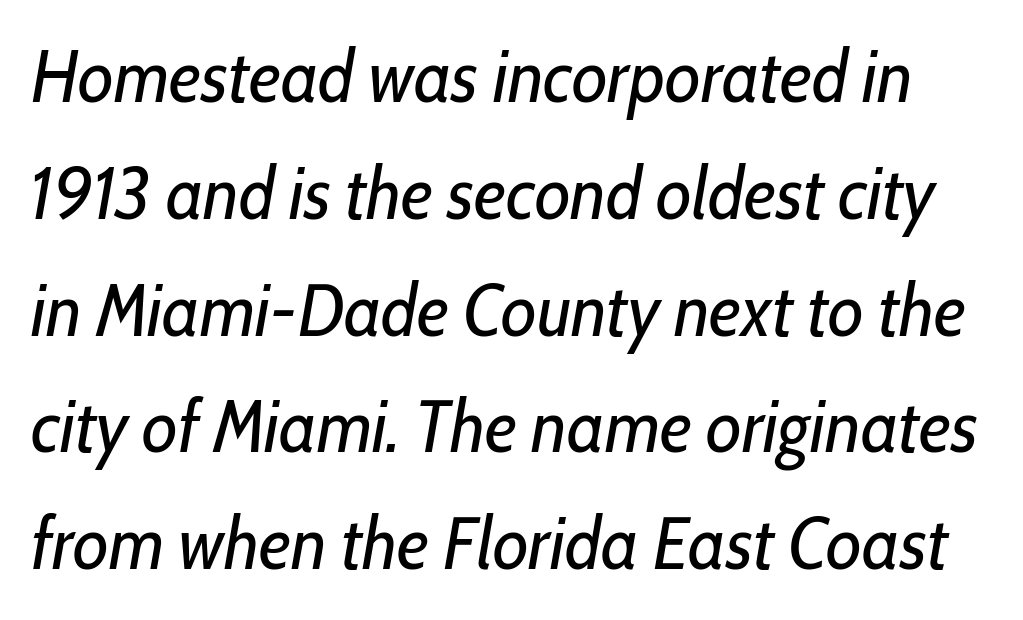
{"italic": "yes", "lean": "right", "slant_degrees": 10, "bold": "no", "weight": "regular", "width": "condensed", "stroke_contrast": "low", "x_height": "medium", "monospaced": "no", "underline": "no", "line_spacing": "normal", "line_spacing_ratio": 1.6, "letter_spacing": "normal", "letter_spacing_em": 0.0, "glyph_px": 73}
